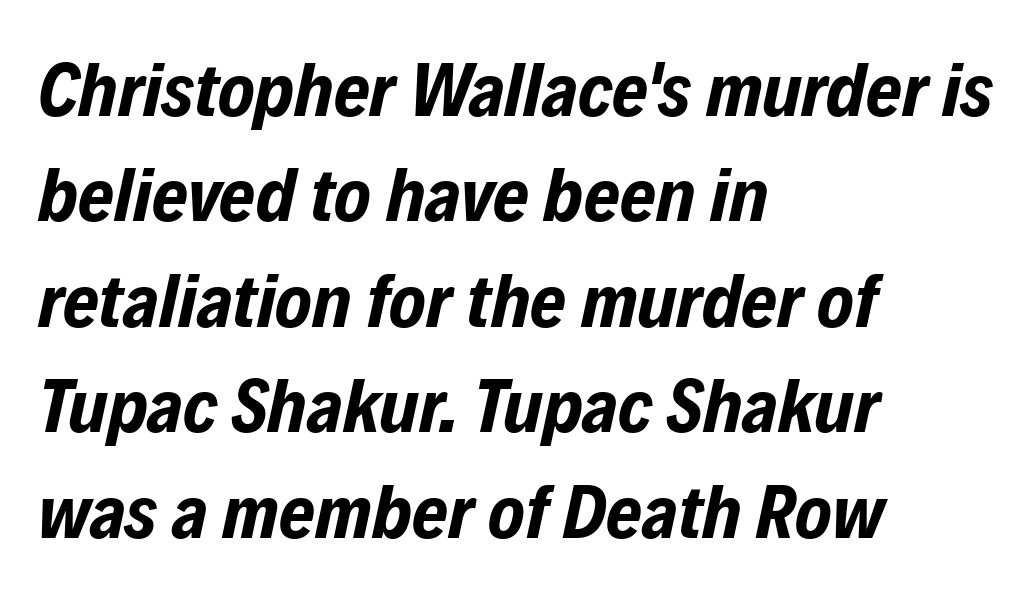
The image shows 77 px bold, condensed type, italic (leaning right); set left-aligned, normal line spacing (1.37x), normal letter spacing, not underlined; low stroke contrast and a medium x-height.
